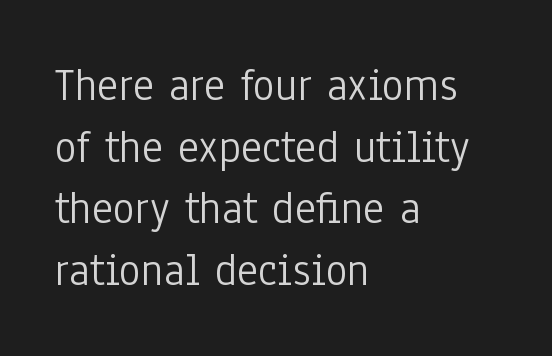
The image shows 46 px light, condensed sans-serif type, upright; set left-aligned, normal line spacing (1.34x), normal letter spacing, not underlined; low stroke contrast and a medium x-height.
